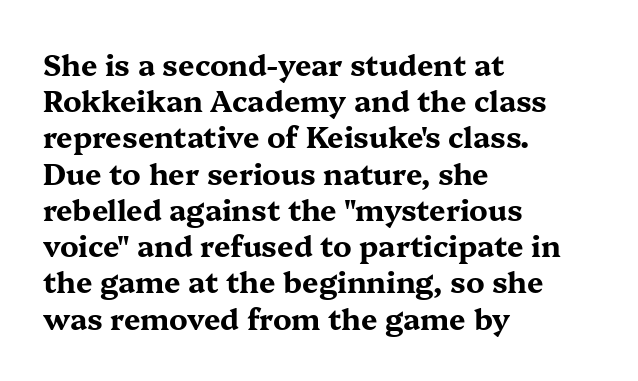
The letters sit at their default tracking, neither squeezed nor spread. As a designer I'd log this as weight 700, bold. Reading down the block, your eye returns to a fixed left position each line. Clear beneath every line of the passage. Regular leading.
